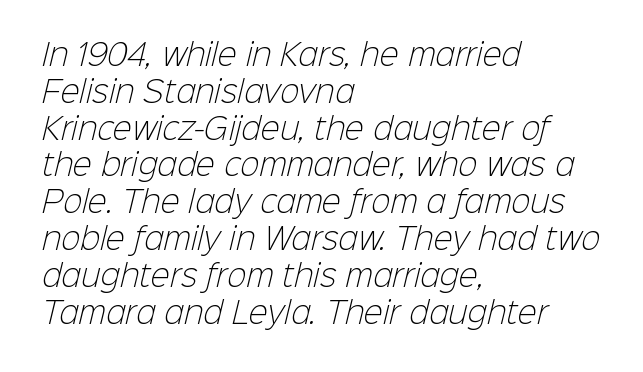
Q: Is the text bold? A: No.
Q: Is the typeface a serif or a sans-serif typeface? A: Sans-serif.
Q: Is the text underlined? A: No.
Q: How is the paragraph aligned? A: Left-aligned.
Q: Is the spacing between letters normal or unusually wide? A: Normal.
Q: Is the spacing between lines tight, normal or loose? A: Normal.
Q: Width (condensed, normal, or wide)? A: Normal.
Q: Stroke contrast? A: Low.
Q: x-height? A: Medium.
Q: Monospaced? A: No.
